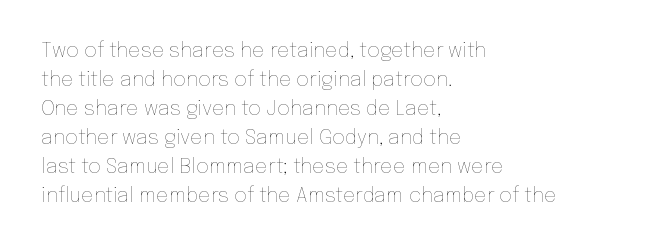
The image shows 20 px text type, upright; set left-aligned, normal line spacing (1.45x), normal letter spacing, not underlined.
